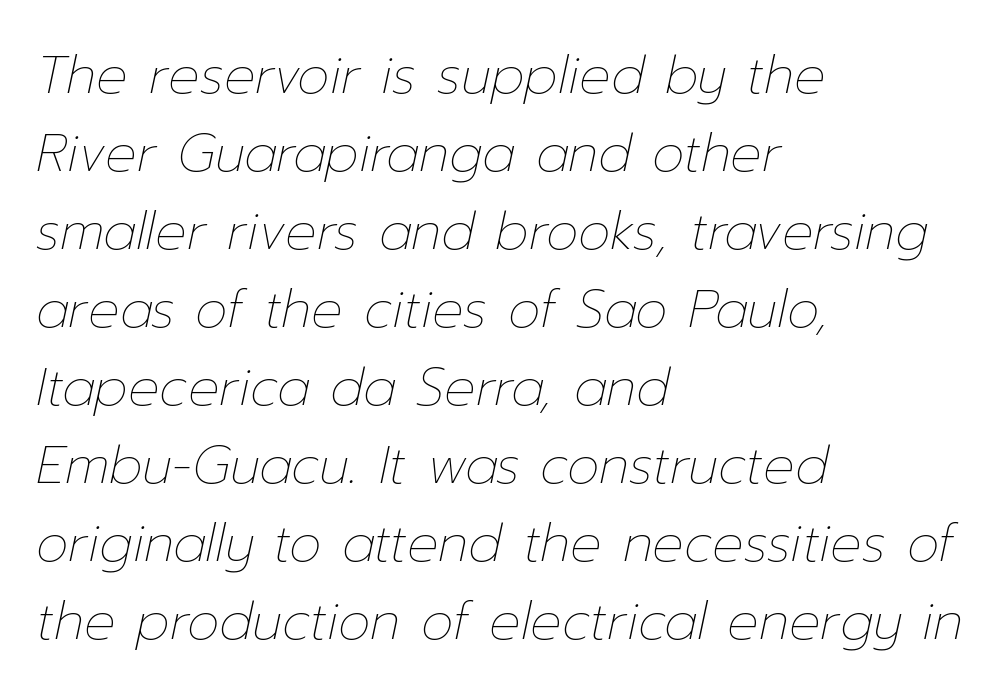
The zone under the glyphs is completely vacant. The typesetting does not lean heavy: it is not bold. Character widths vary here, with narrow letters taking less room than wide ones. It's the slanting kind of type. The line texture is even and compact thanks to regular tracking.
